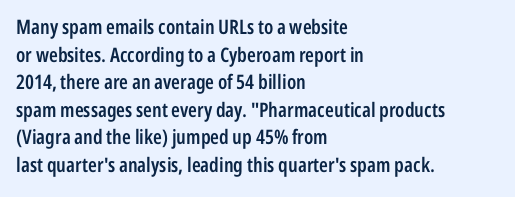
The image shows 20 px text type, upright; set left-aligned, normal line spacing (1.38x), normal letter spacing, not underlined.
